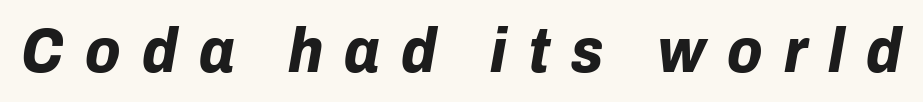
Is the type slanted? Yes — the strokes lean at a clear angle. The horizontal fit of the characters is loose and conspicuously gappy. The words here are not underlined. Every letter is thick-stroked: bold, no question.
